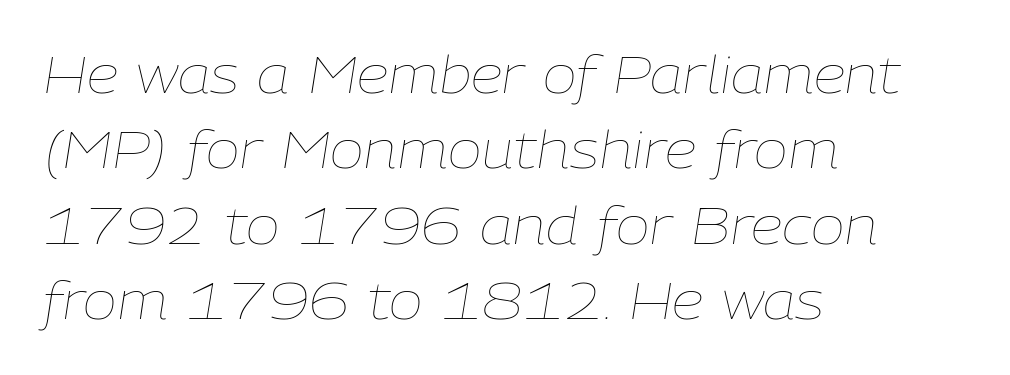
Q: Is the text bold? A: No.
Q: Is the text italic (slanted)? A: Yes, it leans right by about 9 degrees.
Q: Is the text underlined? A: No.
Q: How is the paragraph aligned? A: Left-aligned.
Q: Is the spacing between letters normal or unusually wide? A: Normal.
Q: Is the spacing between lines tight, normal or loose? A: Normal.
Q: Width (condensed, normal, or wide)? A: Normal.
Q: Stroke contrast? A: Low.
Q: x-height? A: Medium.
Q: Monospaced? A: No.
